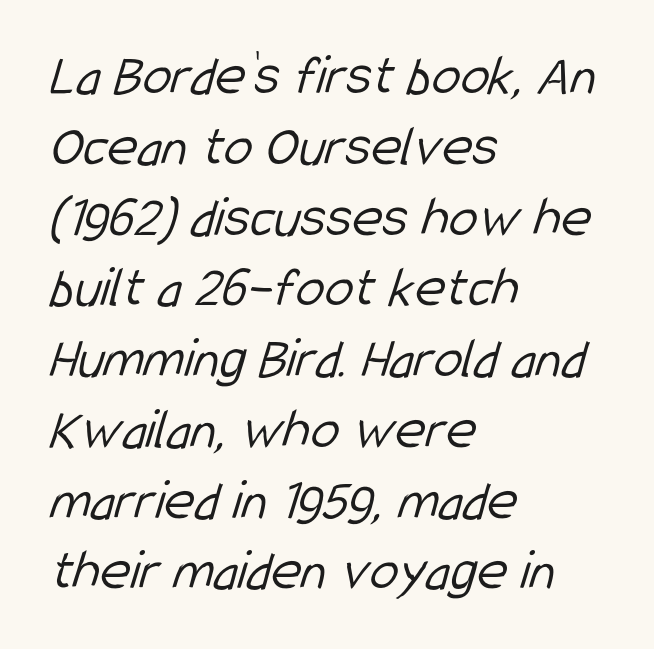
{"serif": "no", "bold": "no", "weight": "light", "width": "condensed", "stroke_contrast": "low", "x_height": "medium", "monospaced": "no", "underline": "no", "align": "left", "line_spacing_ratio": 1.22, "letter_spacing": "normal", "letter_spacing_em": 0.0, "glyph_px": 58}
